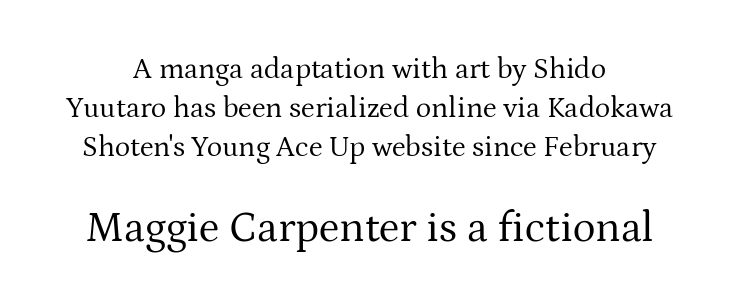
{"serif": "yes", "italic": "no", "bold": "no", "weight": "regular", "width": "normal", "stroke_contrast": "medium", "x_height": "medium", "monospaced": "no", "underline": "no", "line_spacing": "normal", "line_spacing_ratio": 1.34, "letter_spacing": "normal", "letter_spacing_em": 0.0, "larger_block": "second", "size_ratio": 1.48, "glyph_px": 43}
